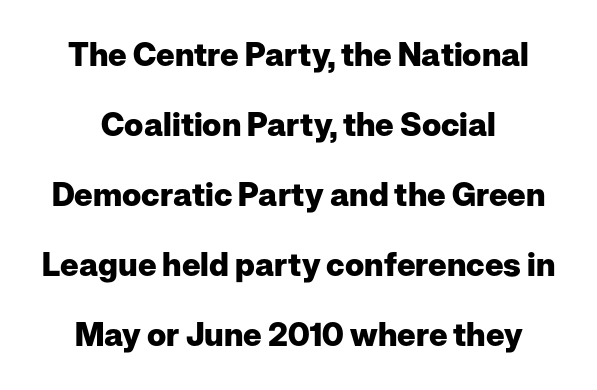
Q: Is the text bold? A: Yes.
Q: Is the text italic (slanted)? A: No, it is upright.
Q: Is the typeface a serif or a sans-serif typeface? A: Sans-serif.
Q: Is the text underlined? A: No.
Q: Is the spacing between letters normal or unusually wide? A: Normal.
Q: Is the spacing between lines tight, normal or loose? A: Loose.
Q: Width (condensed, normal, or wide)? A: Normal.
Q: Stroke contrast? A: Low.
Q: x-height? A: Medium.
Q: Monospaced? A: No.
